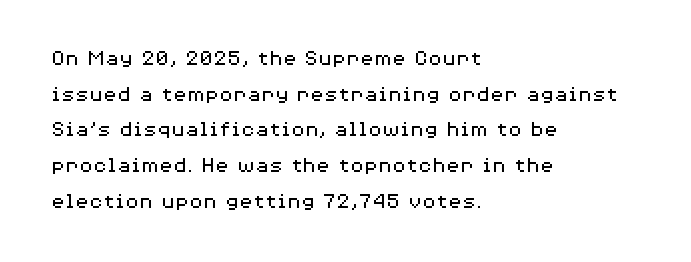
The image shows 23 px text type, upright; set left-aligned, normal line spacing (1.55x), normal letter spacing, not underlined.
